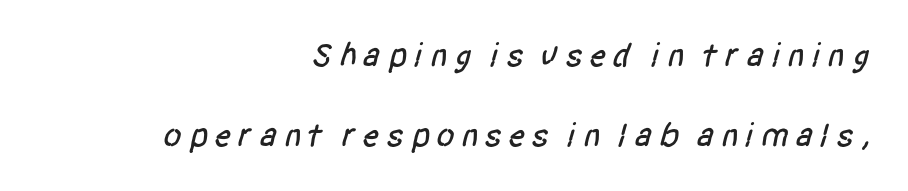
The image shows 34 px condensed sans-serif type; set right-aligned, loose line spacing (2.34x), not underlined; low stroke contrast and a large x-height.
